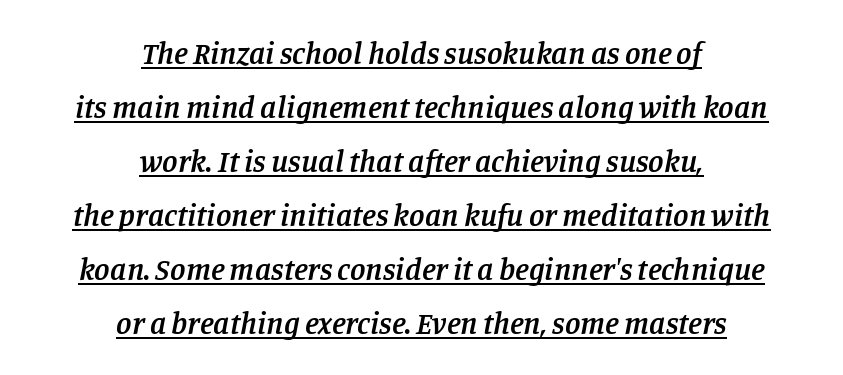
The image shows 31 px semibold serif type, italic (leaning right); set centered, line spacing 1.74x, normal letter spacing, underlined; low stroke contrast and a large x-height.
